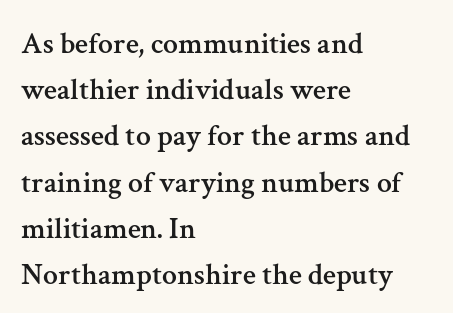
The image shows 30 px serif type, upright; set left-aligned, normal line spacing (1.54x), normal letter spacing, not underlined; medium stroke contrast and a medium x-height.
